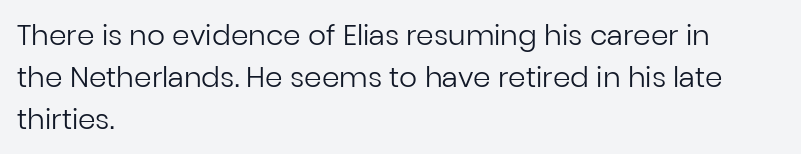
Q: Is the text bold? A: No.
Q: Is the text italic (slanted)? A: No, it is upright.
Q: Is the typeface a serif or a sans-serif typeface? A: Sans-serif.
Q: Is the text underlined? A: No.
Q: How is the paragraph aligned? A: Left-aligned.
Q: Is the spacing between letters normal or unusually wide? A: Normal.
Q: Is the spacing between lines tight, normal or loose? A: Normal.
Q: Width (condensed, normal, or wide)? A: Normal.
Q: Stroke contrast? A: Low.
Q: x-height? A: Medium.
Q: Monospaced? A: No.
